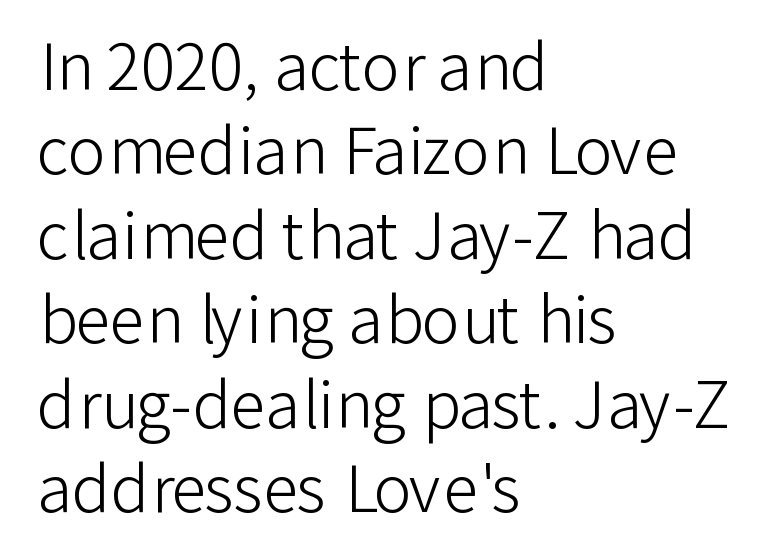
{"serif": "no", "italic": "no", "bold": "no", "weight": "light", "width": "normal", "stroke_contrast": "low", "x_height": "medium", "monospaced": "no", "underline": "no", "align": "left", "line_spacing": "normal", "line_spacing_ratio": 1.32, "letter_spacing": "normal", "letter_spacing_em": 0.0, "glyph_px": 64}
